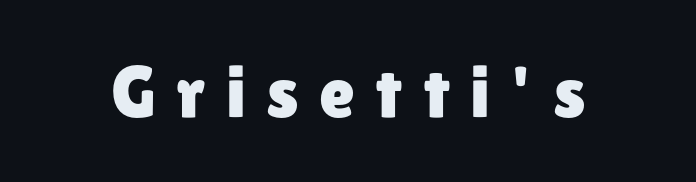
The image shows 73 px sans-serif type, upright; set unusually wide letter spacing (+0.28 em), not underlined; low stroke contrast and a medium x-height.
